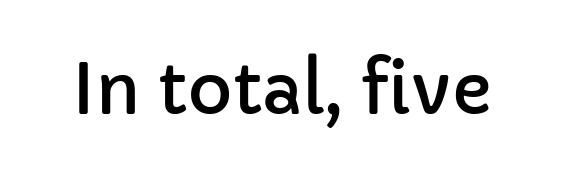
{"serif": "no", "italic": "no", "width": "normal", "stroke_contrast": "low", "x_height": "medium", "monospaced": "no", "underline": "no", "letter_spacing": "normal", "letter_spacing_em": 0.0, "glyph_px": 69}
